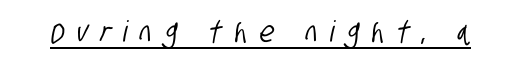
The image shows 29 px condensed sans-serif type; set unusually wide letter spacing (+0.42 em), underlined; low stroke contrast and a large x-height.
